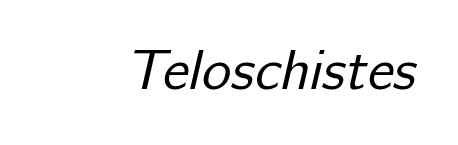
The image shows 56 px regular-weight sans-serif type; set normal letter spacing, not underlined; low stroke contrast and a medium x-height.
